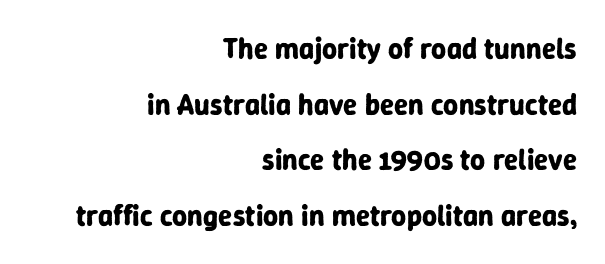
All the whitespace from short lines collects on the left. Students, observe: this is what heavily led, spacious text looks like. The passage shown is typed in a proportional face where columns would drift. These lines carry a lot of weight — the face is fully bold.
